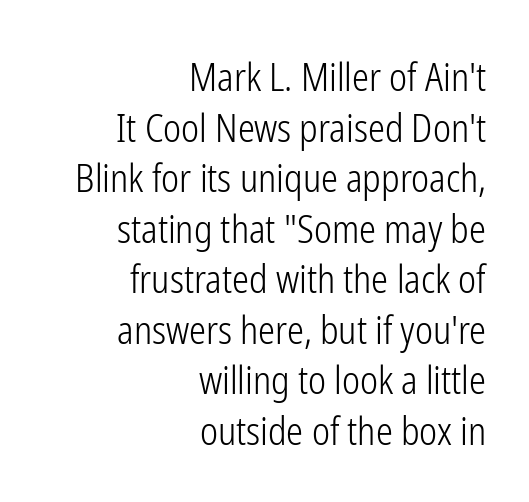
The image shows 38 px light, condensed sans-serif type, upright; set right-aligned, normal line spacing (1.33x), normal letter spacing, not underlined; low stroke contrast and a medium x-height.
